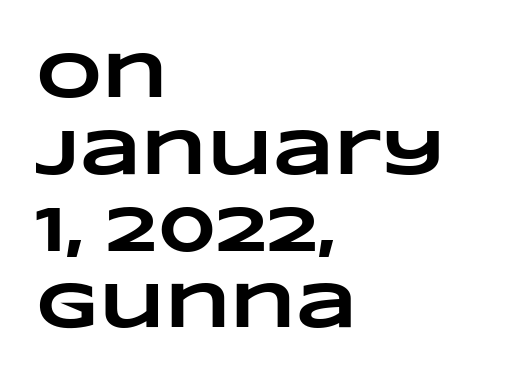
{"bold": "yes", "weight": "heavy", "width": "wide", "stroke_contrast": "low", "x_height": "large", "monospaced": "no", "underline": "no", "align": "left", "line_spacing_ratio": 1.2, "letter_spacing": "normal", "letter_spacing_em": 0.0, "glyph_px": 64}
